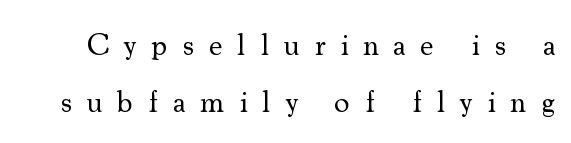
The image shows 31 px regular-weight serif type, upright; set line spacing 1.85x, unusually wide letter spacing (+0.47 em), not underlined; medium stroke contrast and a small x-height.
